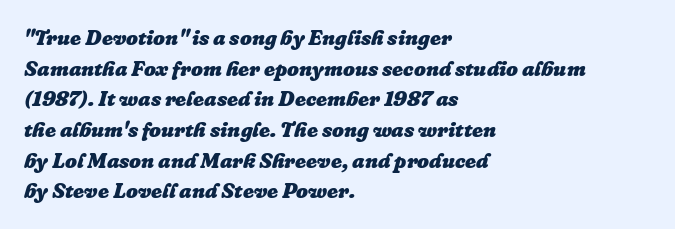
The designer left line spacing at the default. The gaps between neighbouring characters are ordinary and unremarkable. Italic? Definitely — the glyphs are oblique. Only glyphs here, with clear space below each row. You'd pick this weight for a headline — it's a proper bold.
